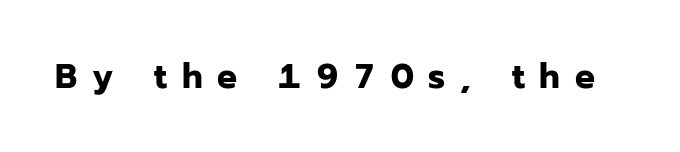
{"serif": "no", "italic": "no", "bold": "yes", "weight": "bold", "width": "normal", "stroke_contrast": "low", "x_height": "medium", "monospaced": "no", "underline": "no", "letter_spacing": "wide", "letter_spacing_em": 0.42, "glyph_px": 35}
